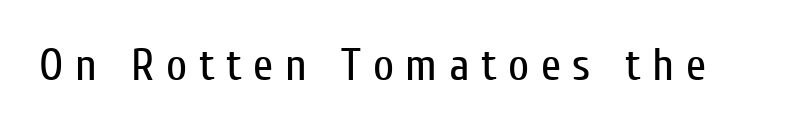
The image shows 46 px regular-weight, condensed sans-serif type, upright; set unusually wide letter spacing (+0.25 em), not underlined; low stroke contrast and a medium x-height.
